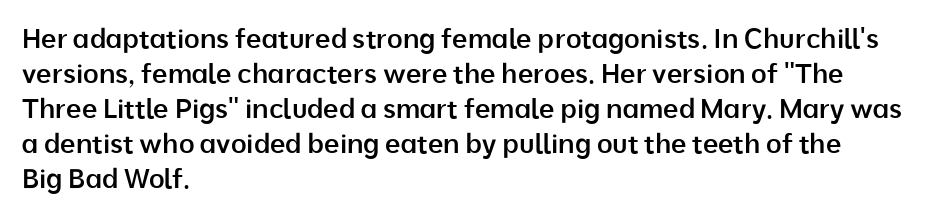
The image shows 27 px text type, upright; set left-aligned, normal line spacing (1.3x), normal letter spacing, not underlined.
